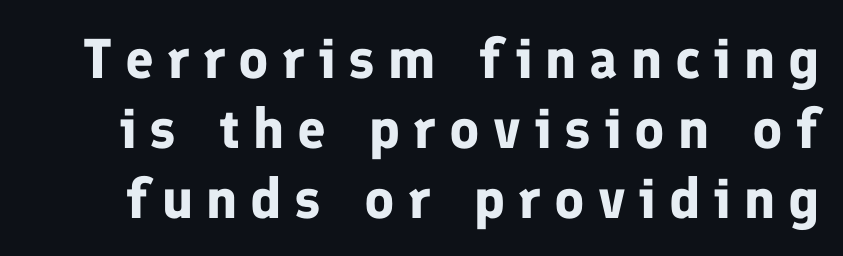
Q: Is the text bold? A: Yes.
Q: Is the text italic (slanted)? A: No, it is upright.
Q: Is the typeface a serif or a sans-serif typeface? A: Sans-serif.
Q: Is the text underlined? A: No.
Q: Is the spacing between letters normal or unusually wide? A: Unusually wide.
Q: Is the spacing between lines tight, normal or loose? A: Normal.
Q: Width (condensed, normal, or wide)? A: Normal.
Q: Stroke contrast? A: Low.
Q: x-height? A: Medium.
Q: Monospaced? A: No.
